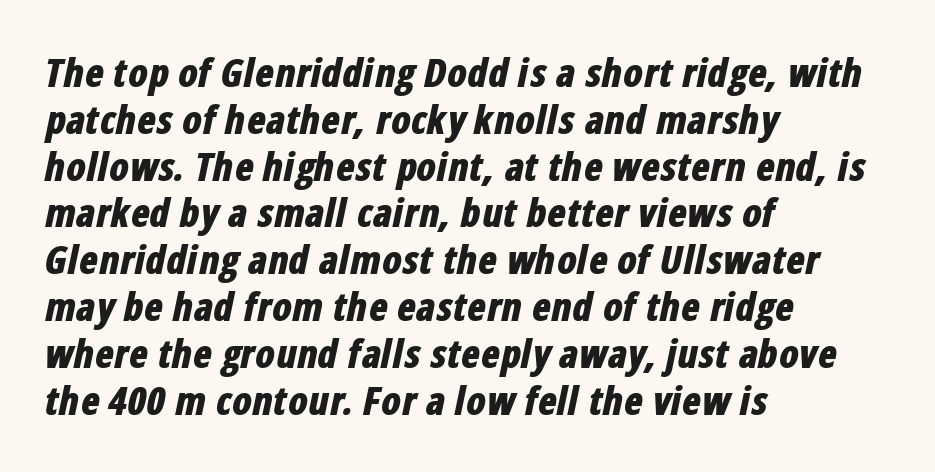
Q: Is the text bold? A: Yes.
Q: Is the text italic (slanted)? A: Yes, it leans right by about 12 degrees.
Q: Is the text underlined? A: No.
Q: How is the paragraph aligned? A: Left-aligned.
Q: Is the spacing between letters normal or unusually wide? A: Normal.
Q: Width (condensed, normal, or wide)? A: Condensed.
Q: Stroke contrast? A: Low.
Q: x-height? A: Medium.
Q: Monospaced? A: No.
